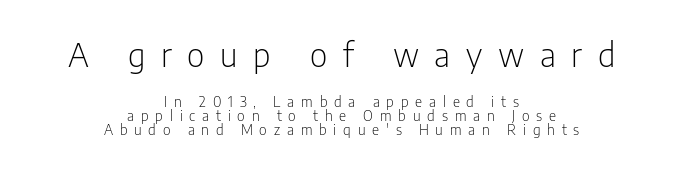
If you drew a line through each stem, it would be perfectly vertical. The block sitting higher on the canvas is the one with enlarged characters. Each letter keeps its own natural width here, so spacing adapts to shape. One glance says dense: line gaps are narrower than usual. Short note: letters widely spaced. Anything drawn beneath the words? Only blank space.
